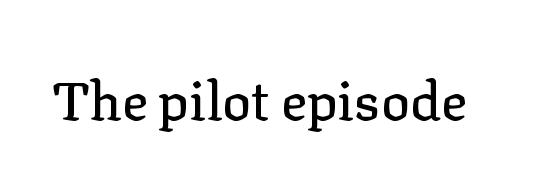
The glyphs in this specimen are seriffed. Here the designer chose a conventional face with non-uniform glyph widths. The zone under the glyphs is completely vacant. In terms of posture, this sample is upright.
